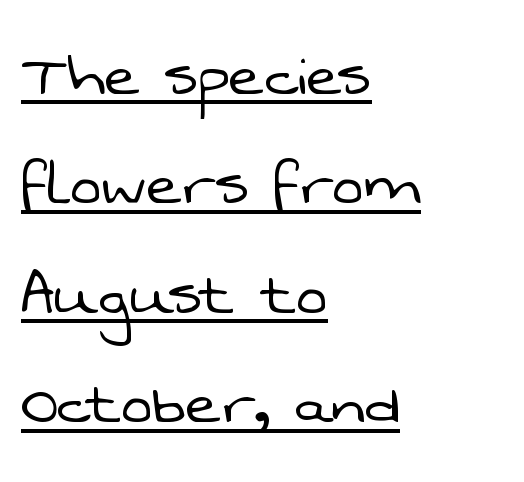
The image shows 75 px light sans-serif type; set left-aligned, normal line spacing (1.46x), normal letter spacing, underlined; low stroke contrast and a medium x-height.
